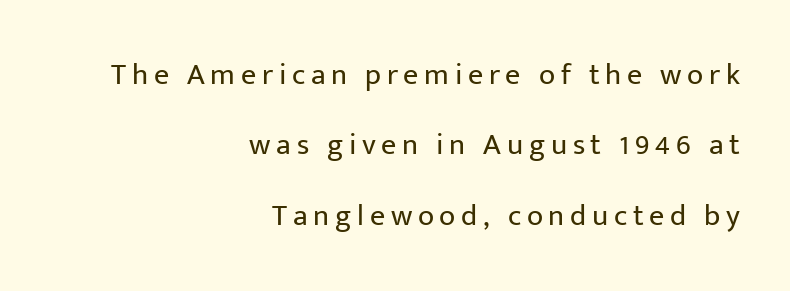
The image shows 30 px regular-weight sans-serif type, upright; set right-aligned, loose line spacing (2.35x), not underlined; low stroke contrast and a medium x-height.
